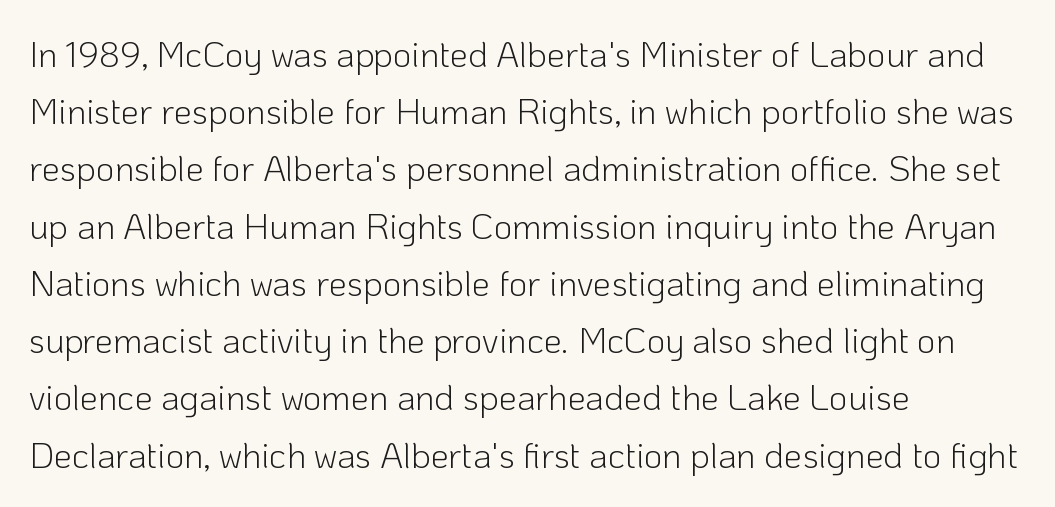
The image shows 36 px light sans-serif type, upright; set left-aligned, normal line spacing (1.59x), normal letter spacing, not underlined; low stroke contrast and a medium x-height.
